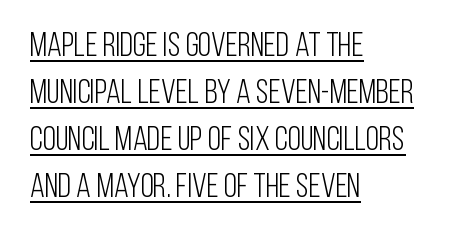
The typeface chosen for these lines omits serifs. Varying glyph widths throughout — classic text-font behaviour. In terms of posture, this sample is upright. Weight: regular or lighter. The block of text has a typical density, with ordinary space between rows.
